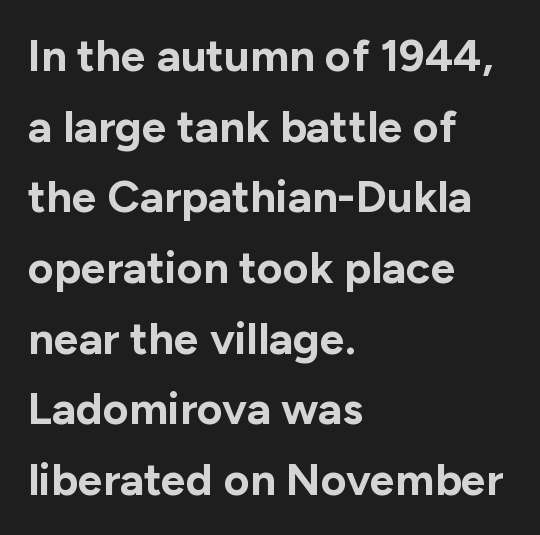
The passage shown has conventional tracking throughout. Anything drawn beneath the words? Only blank space. Is the block centered? No — it sits flush against the left margin. Upright lettering throughout. The leading is moderate, giving the passage an even texture.
